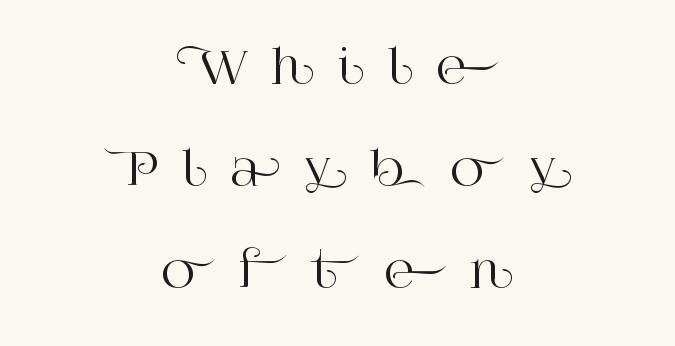
{"serif": "yes", "italic": "no", "width": "normal", "stroke_contrast": "high", "x_height": "large", "monospaced": "no", "underline": "no", "align": "center", "line_spacing": "loose", "line_spacing_ratio": 2.22, "letter_spacing": "wide", "letter_spacing_em": 0.5, "glyph_px": 46}
